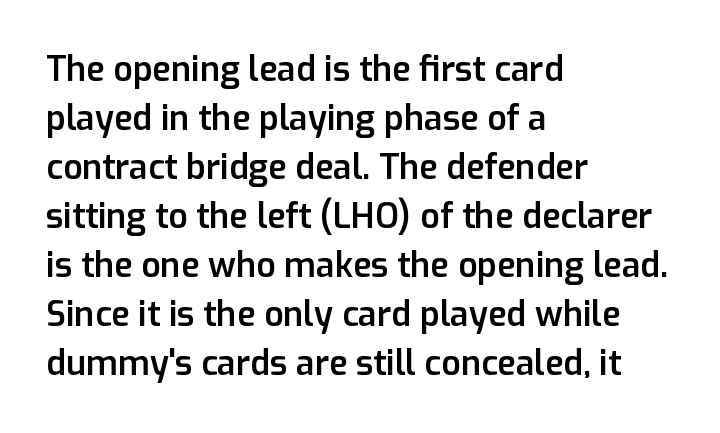
Baseline-to-baseline distance is the conventional proportion of letter height. Underlining? Definitely not there. Typographic density is moderately raised because the face is semibold. These lines are rendered in a variable-pitch font.
